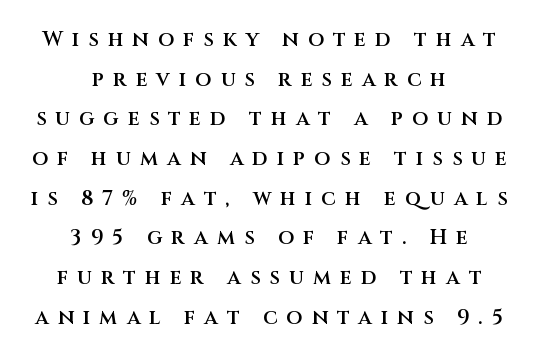
The image shows 21 px text type, upright; set centered, line spacing 1.89x, unusually wide letter spacing (+0.43 em), not underlined.
